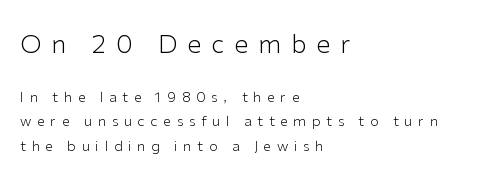
{"italic": "no", "bold": "no", "underline": "no", "align": "left", "line_spacing_ratio": 1.73, "letter_spacing": "wide", "letter_spacing_em": 0.41, "larger_block": "first", "size_ratio": 1.79, "glyph_px": 25}
